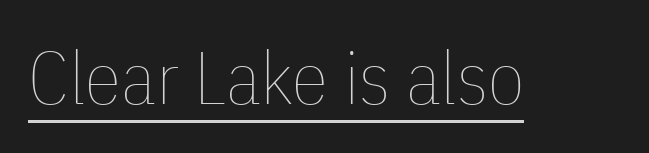
The image shows 74 px thin, condensed type, upright; set normal letter spacing, underlined; low stroke contrast and a medium x-height.
